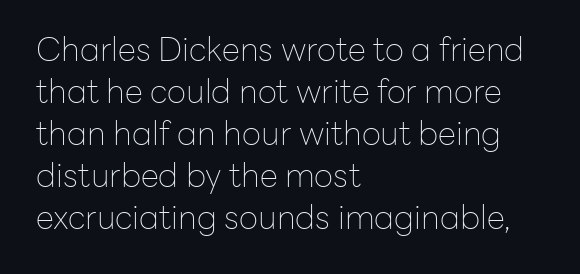
{"serif": "no", "italic": "no", "bold": "no", "weight": "thin", "width": "normal", "stroke_contrast": "low", "x_height": "medium", "monospaced": "no", "underline": "no", "align": "left", "line_spacing": "normal", "line_spacing_ratio": 1.27, "letter_spacing": "normal", "letter_spacing_em": 0.0, "glyph_px": 33}
